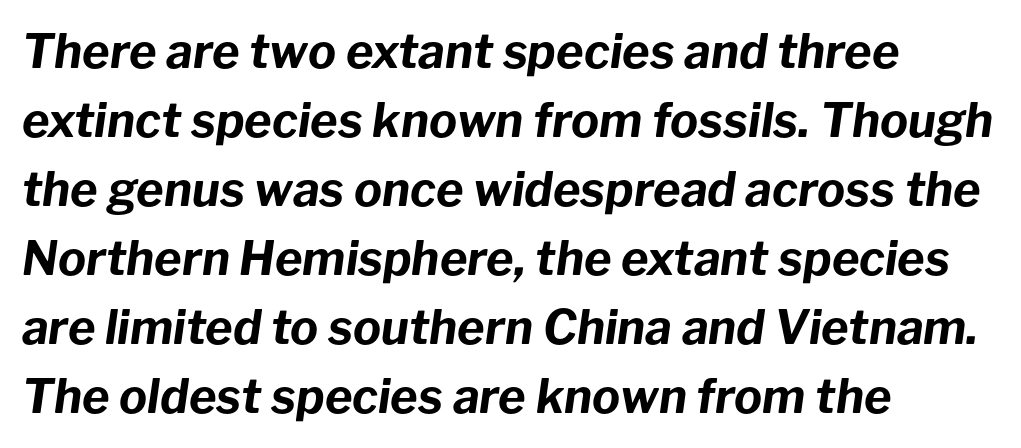
The image shows 47 px bold type, italic (leaning right); set left-aligned, normal line spacing (1.47x), normal letter spacing, not underlined; low stroke contrast and a medium x-height.
